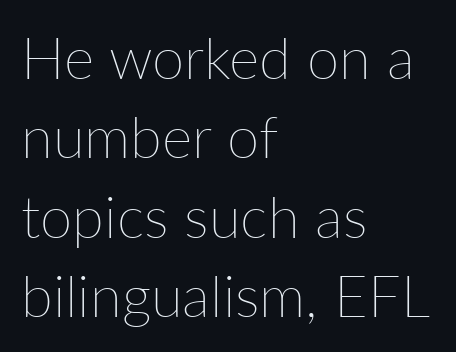
Q: Is the text bold? A: No.
Q: Is the text italic (slanted)? A: No, it is upright.
Q: Is the text underlined? A: No.
Q: How is the paragraph aligned? A: Left-aligned.
Q: Is the spacing between letters normal or unusually wide? A: Normal.
Q: Is the spacing between lines tight, normal or loose? A: Normal.
Q: Width (condensed, normal, or wide)? A: Normal.
Q: Stroke contrast? A: Low.
Q: x-height? A: Medium.
Q: Monospaced? A: No.
